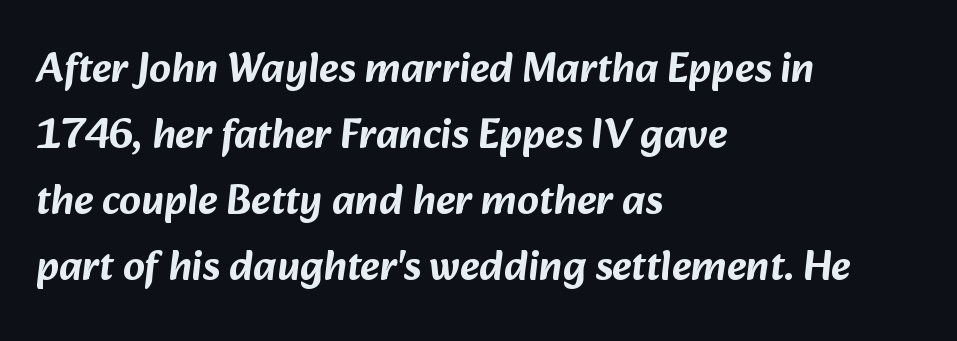
These lines are rendered in a variable-pitch font. Nobody drew a line under any word here. Characters follow at the spacing the type designer built in. The compositor pushed each line to the left boundary. Letterform terminals end flat and unadorned throughout the passage. These lines sit exactly where default settings would place them.
